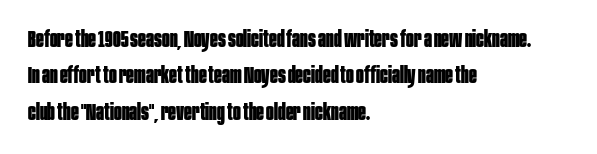
The text block is weighted toward the left margin, trailing off unevenly rightward. These lines carry a lot of weight — the face is fully bold. The letters stand upright; this is a roman face. Each row of text sits above clean, open space. This rendering leaves character spacing at its baseline value.
